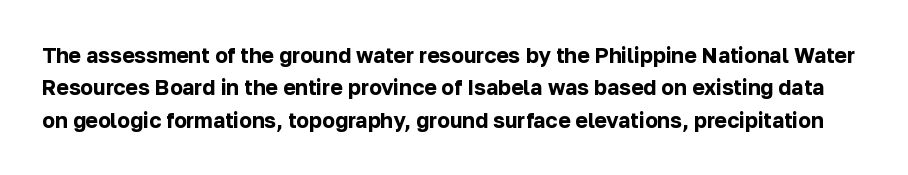
Q: Is the text bold? A: Yes.
Q: Is the text italic (slanted)? A: No, it is upright.
Q: Is the text underlined? A: No.
Q: Is the spacing between letters normal or unusually wide? A: Normal.
Q: Is the spacing between lines tight, normal or loose? A: Normal.
